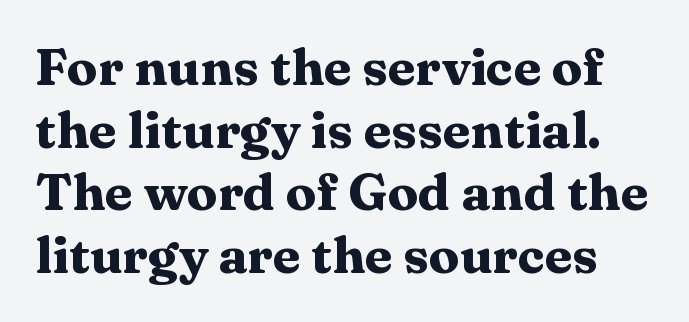
The image shows 51 px heavy, wide serif type, upright; set line spacing 1.23x, normal letter spacing, not underlined; medium stroke contrast and a medium x-height.
